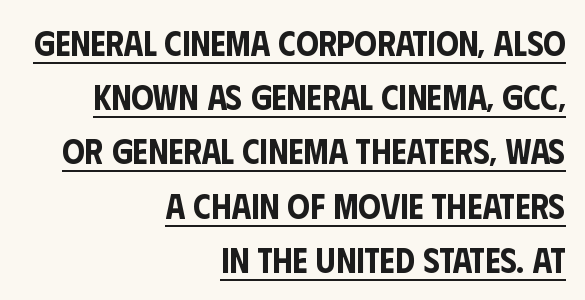
Q: Is the text italic (slanted)? A: No, it is upright.
Q: Is the typeface a serif or a sans-serif typeface? A: Sans-serif.
Q: Is the text underlined? A: Yes.
Q: How is the paragraph aligned? A: Right-aligned.
Q: Is the spacing between letters normal or unusually wide? A: Normal.
Q: Is the spacing between lines tight, normal or loose? A: Normal.
Q: Width (condensed, normal, or wide)? A: Condensed.
Q: Stroke contrast? A: Low.
Q: x-height? A: Large.
Q: Monospaced? A: No.
